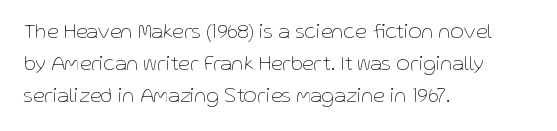
Vertical strokes here are truly vertical. The paragraph has a hard left edge and a soft right edge. The rendering uses a moderate line-height, typical for paragraphs. The cut favours lightness, reaching ordinary text weight at its darkest.
